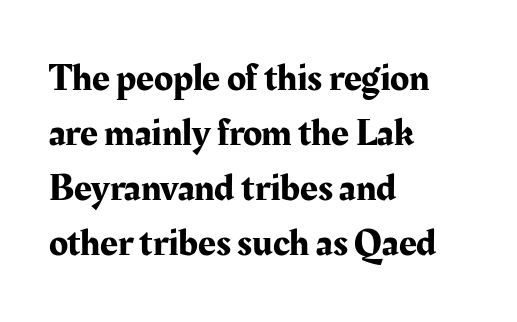
Q: Is the text italic (slanted)? A: No, it is upright.
Q: Is the typeface a serif or a sans-serif typeface? A: Serif.
Q: Is the text underlined? A: No.
Q: How is the paragraph aligned? A: Left-aligned.
Q: Is the spacing between letters normal or unusually wide? A: Normal.
Q: Is the spacing between lines tight, normal or loose? A: Normal.
Q: Width (condensed, normal, or wide)? A: Normal.
Q: Stroke contrast? A: Medium.
Q: x-height? A: Medium.
Q: Monospaced? A: No.
